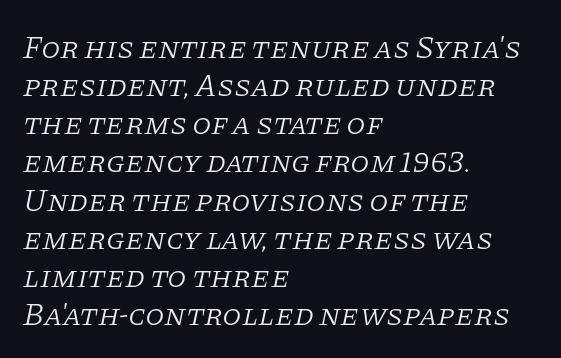
Q: Is the text bold? A: No.
Q: Is the text italic (slanted)? A: Yes, it leans right by about 11 degrees.
Q: Is the typeface a serif or a sans-serif typeface? A: Serif.
Q: Is the text underlined? A: No.
Q: How is the paragraph aligned? A: Left-aligned.
Q: Is the spacing between letters normal or unusually wide? A: Normal.
Q: Width (condensed, normal, or wide)? A: Normal.
Q: Stroke contrast? A: Low.
Q: x-height? A: Large.
Q: Monospaced? A: No.
